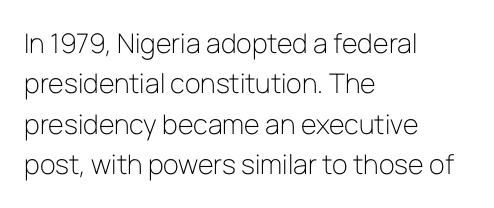
{"italic": "no", "bold": "no", "underline": "no", "align": "left", "line_spacing": "normal", "line_spacing_ratio": 1.5, "letter_spacing": "normal", "letter_spacing_em": 0.0, "glyph_px": 27}
